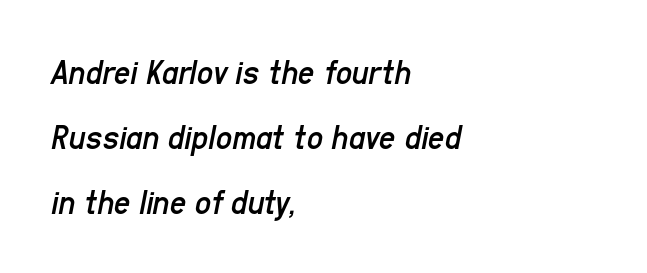
Q: Is the text bold? A: No.
Q: Is the text italic (slanted)? A: Yes, it leans right by about 11 degrees.
Q: Is the text underlined? A: No.
Q: How is the paragraph aligned? A: Left-aligned.
Q: Is the spacing between letters normal or unusually wide? A: Normal.
Q: Width (condensed, normal, or wide)? A: Condensed.
Q: Stroke contrast? A: Low.
Q: x-height? A: Medium.
Q: Monospaced? A: No.
